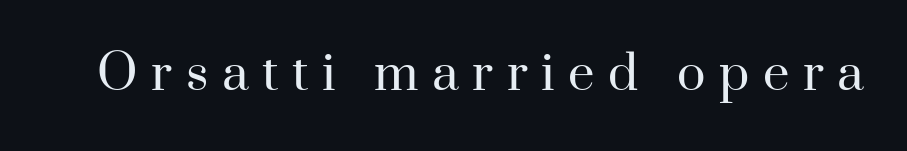
The image shows 47 px regular-weight serif type, upright; set unusually wide letter spacing (+0.29 em), not underlined; high stroke contrast and a small x-height.
